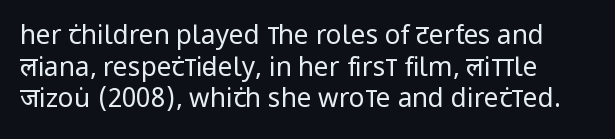
The image shows 26 px text type, upright; set line spacing 1.22x, normal letter spacing, not underlined.
